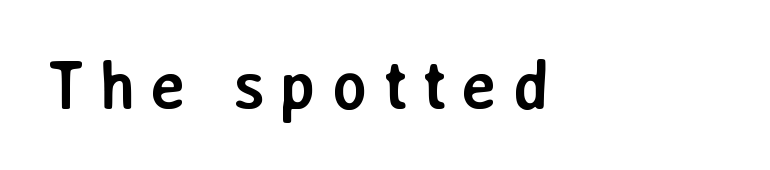
Q: Is the text bold? A: Yes.
Q: Is the text italic (slanted)? A: No, it is upright.
Q: Is the typeface a serif or a sans-serif typeface? A: Sans-serif.
Q: Is the text underlined? A: No.
Q: How is the paragraph aligned? A: Left-aligned.
Q: Width (condensed, normal, or wide)? A: Normal.
Q: Stroke contrast? A: Low.
Q: x-height? A: Medium.
Q: Monospaced? A: No.
